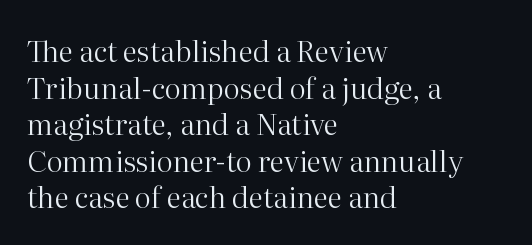
The image shows 29 px regular-weight serif type, upright; set left-aligned, normal line spacing (1.26x), normal letter spacing, not underlined; high stroke contrast and a medium x-height.
